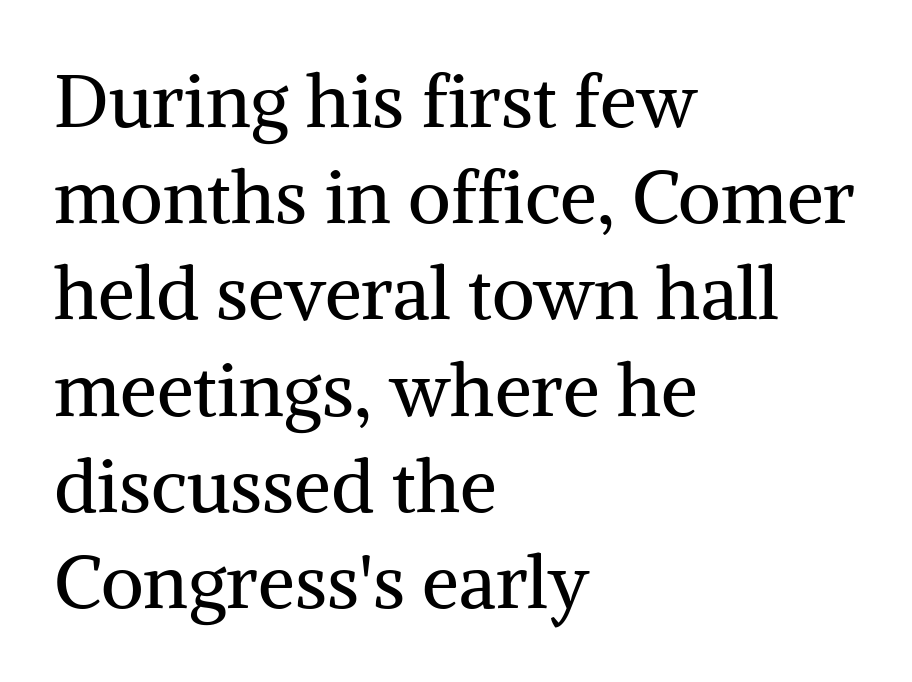
Is this a sans? No — the strokes have serifs. Default kerning and tracking; the words read as compact shapes. Is the type heavy? It reads as light-to-regular instead. Quick note: not italic, upright. Vertical spacing — default.
